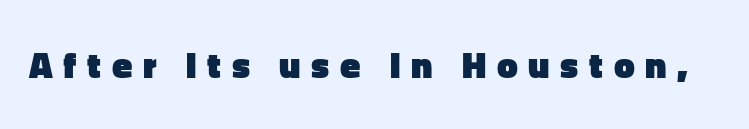
Q: Is the text bold? A: Yes.
Q: Is the text italic (slanted)? A: No, it is upright.
Q: Is the typeface a serif or a sans-serif typeface? A: Sans-serif.
Q: Is the text underlined? A: No.
Q: Is the spacing between letters normal or unusually wide? A: Unusually wide.
Q: Width (condensed, normal, or wide)? A: Normal.
Q: Stroke contrast? A: Low.
Q: x-height? A: Medium.
Q: Monospaced? A: No.
